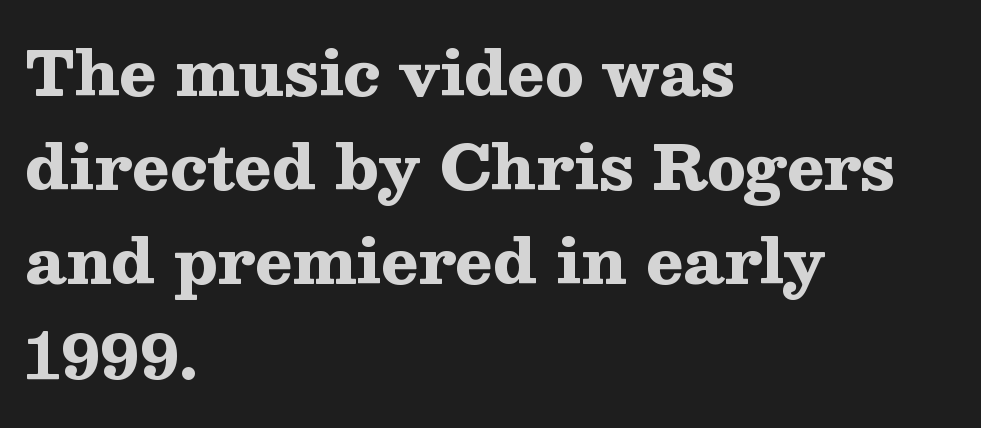
The paragraph has a hard left edge and a soft right edge. Each letter keeps its own natural width here, so spacing adapts to shape. If you measured baseline to baseline, you'd find a middling distance. Spacing between characters is what you'd get straight out of the box. Serifs: yes, visible at the terminals of the letterforms.
